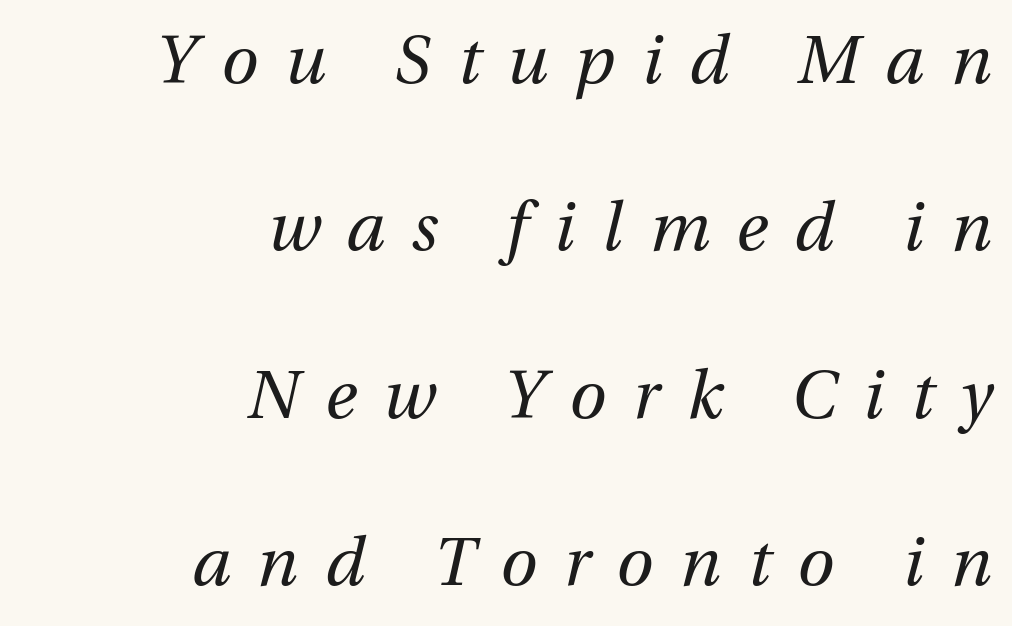
The image shows 67 px regular-weight type, italic (leaning right); set right-aligned, loose line spacing (2.5x), unusually wide letter spacing (+0.4 em), not underlined; medium stroke contrast and a medium x-height.
